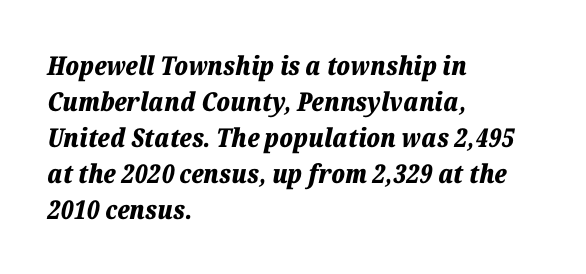
The image shows 26 px bold type, italic (leaning right); set left-aligned, normal line spacing (1.38x), normal letter spacing, not underlined.
